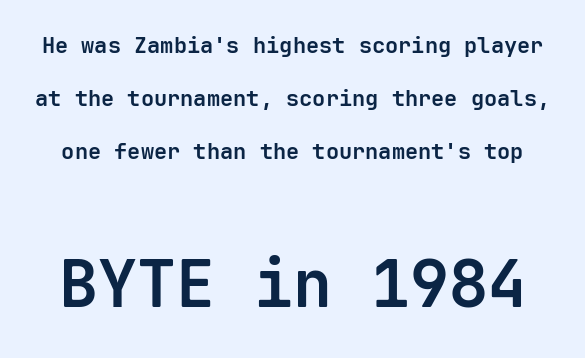
{"serif": "no", "italic": "no", "bold": "yes", "weight": "bold", "width": "normal", "stroke_contrast": "low", "x_height": "medium", "monospaced": "yes", "underline": "no", "line_spacing": "loose", "line_spacing_ratio": 2.4, "letter_spacing": "normal", "letter_spacing_em": 0.0, "larger_block": "second", "size_ratio": 2.95, "glyph_px": 65}
